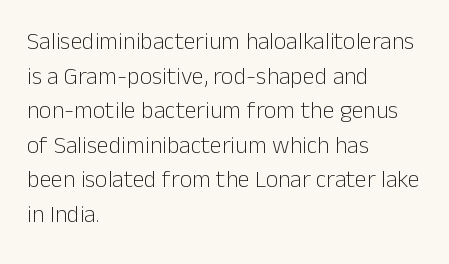
Regarding leading, the lines here are spaced in the standard way. The letters look calm and open, with moderate or lighter stems. Layout note: lines flush left. The rendering keeps characters at their native spacing. The lettering stays uniformly vertical, giving the passage a roman look. Underline: absent.
